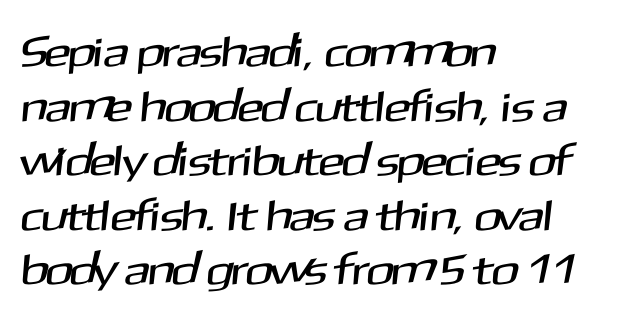
The image shows 43 px sans-serif type; set left-aligned, normal line spacing (1.27x), normal letter spacing, not underlined; medium stroke contrast and a medium x-height.
